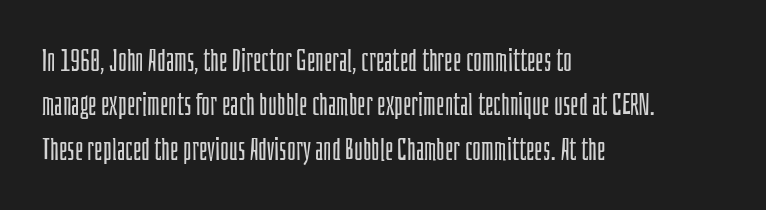
Q: Is the text bold? A: No.
Q: Is the text italic (slanted)? A: No, it is upright.
Q: Is the typeface a serif or a sans-serif typeface? A: Sans-serif.
Q: Is the text underlined? A: No.
Q: How is the paragraph aligned? A: Left-aligned.
Q: Is the spacing between letters normal or unusually wide? A: Normal.
Q: Is the spacing between lines tight, normal or loose? A: Normal.
Q: Width (condensed, normal, or wide)? A: Condensed.
Q: Stroke contrast? A: Low.
Q: x-height? A: Large.
Q: Monospaced? A: No.
